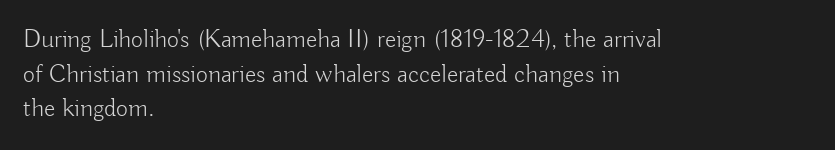
{"italic": "no", "bold": "no", "underline": "no", "align": "left", "line_spacing": "normal", "line_spacing_ratio": 1.33, "letter_spacing": "normal", "letter_spacing_em": 0.0, "glyph_px": 26}
